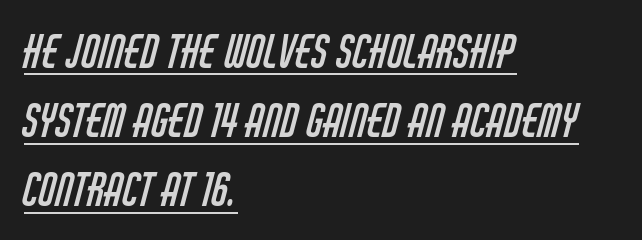
The image shows 44 px regular-weight, condensed sans-serif type; set left-aligned, normal line spacing (1.57x), normal letter spacing, underlined; low stroke contrast and a large x-height.
